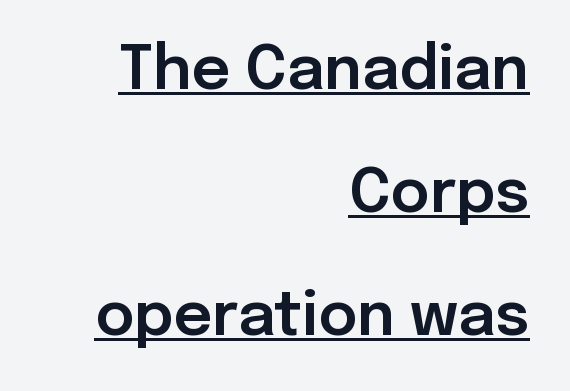
Q: Is the text italic (slanted)? A: No, it is upright.
Q: Is the typeface a serif or a sans-serif typeface? A: Sans-serif.
Q: Is the text underlined? A: Yes.
Q: How is the paragraph aligned? A: Right-aligned.
Q: Is the spacing between letters normal or unusually wide? A: Normal.
Q: Is the spacing between lines tight, normal or loose? A: Loose.
Q: Width (condensed, normal, or wide)? A: Normal.
Q: Stroke contrast? A: Low.
Q: x-height? A: Medium.
Q: Monospaced? A: No.
